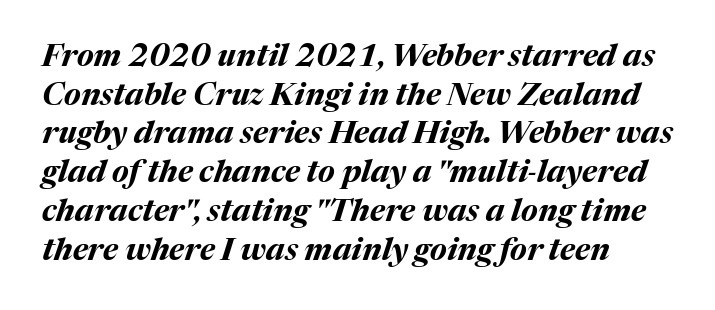
Q: Is the text bold? A: Yes.
Q: Is the text italic (slanted)? A: Yes, it leans right by about 17 degrees.
Q: Is the text underlined? A: No.
Q: How is the paragraph aligned? A: Left-aligned.
Q: Is the spacing between letters normal or unusually wide? A: Normal.
Q: Is the spacing between lines tight, normal or loose? A: Normal.
Q: Width (condensed, normal, or wide)? A: Normal.
Q: Stroke contrast? A: Medium.
Q: x-height? A: Medium.
Q: Monospaced? A: No.
